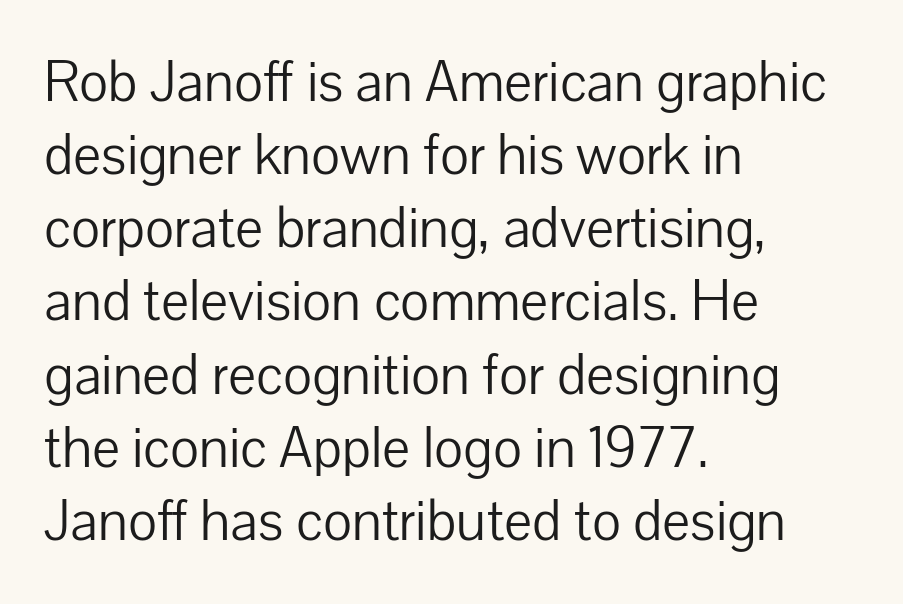
The image shows 59 px light sans-serif type, upright; set left-aligned, line spacing 1.24x, normal letter spacing, not underlined; low stroke contrast and a medium x-height.
